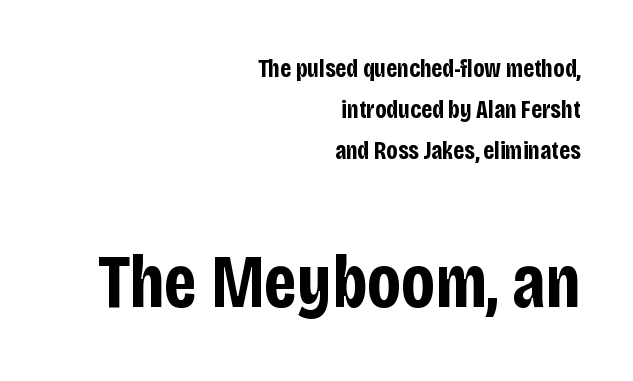
Typeset ragged left — the right edge is the straight one. The emphasis by scale lands on block number two, below. The specimen reads as upright at a glance. The block of text has a typical density, with ordinary space between rows.
